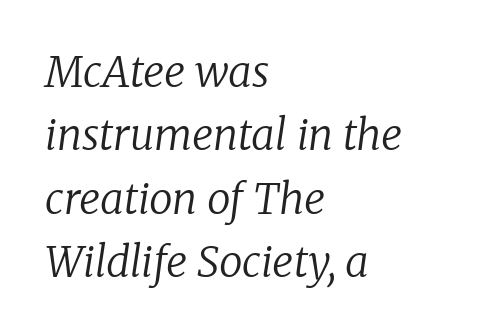
Q: Is the text bold? A: No.
Q: Is the text italic (slanted)? A: Yes, it leans right by about 8 degrees.
Q: Is the typeface a serif or a sans-serif typeface? A: Serif.
Q: Is the text underlined? A: No.
Q: How is the paragraph aligned? A: Left-aligned.
Q: Is the spacing between letters normal or unusually wide? A: Normal.
Q: Is the spacing between lines tight, normal or loose? A: Normal.
Q: Width (condensed, normal, or wide)? A: Normal.
Q: Stroke contrast? A: Low.
Q: x-height? A: Medium.
Q: Monospaced? A: No.
